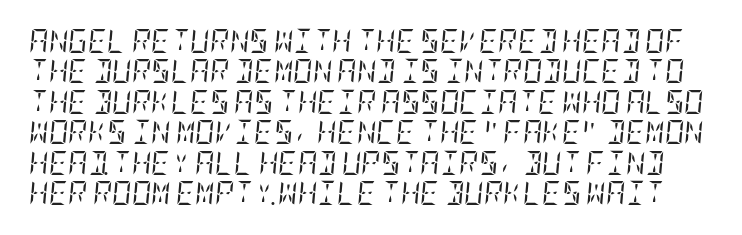
The image shows 24 px text type, italic (leaning right); set normal line spacing (1.27x), normal letter spacing, not underlined.
